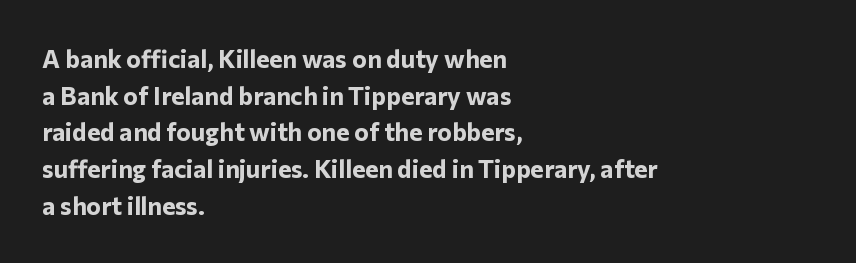
Q: Is the text bold? A: Yes.
Q: Is the text italic (slanted)? A: No, it is upright.
Q: Is the text underlined? A: No.
Q: How is the paragraph aligned? A: Left-aligned.
Q: Is the spacing between letters normal or unusually wide? A: Normal.
Q: Is the spacing between lines tight, normal or loose? A: Normal.
